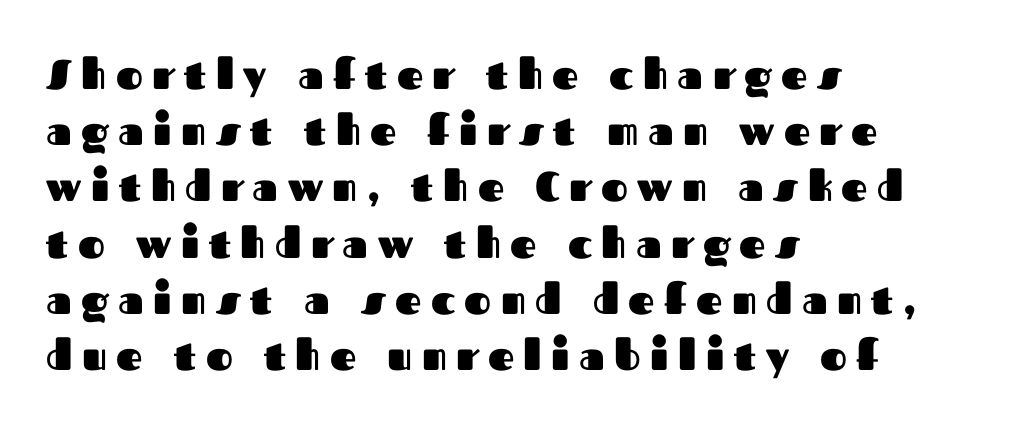
The image shows 41 px heavy sans-serif type, upright; set left-aligned, normal line spacing (1.37x), unusually wide letter spacing (+0.23 em), not underlined; medium stroke contrast and a medium x-height.
